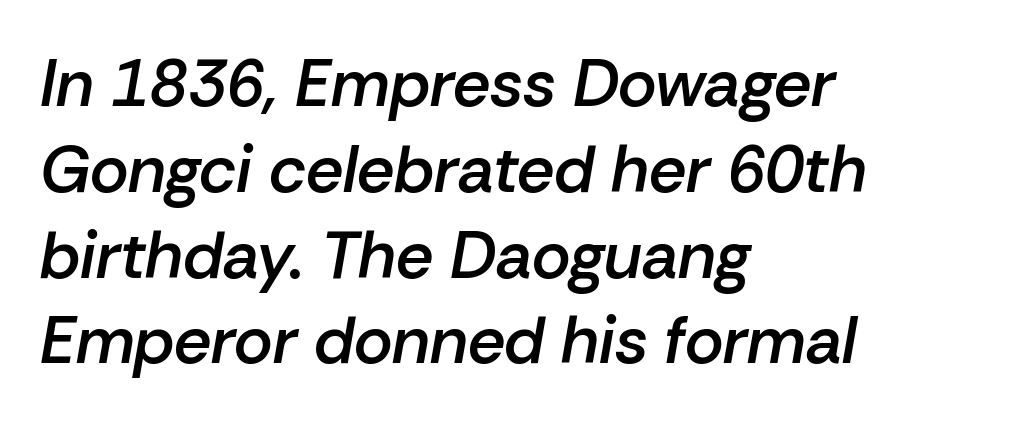
The image shows 66 px semibold type, italic (leaning right); set left-aligned, normal line spacing (1.3x), normal letter spacing, not underlined; low stroke contrast and a medium x-height.
